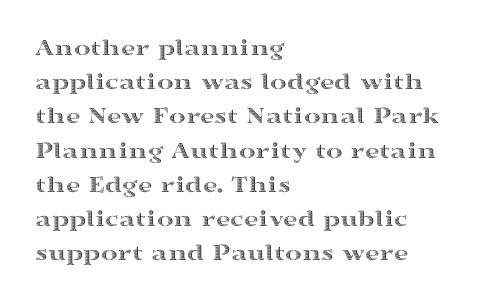
Q: Is the text italic (slanted)? A: No, it is upright.
Q: Is the text underlined? A: No.
Q: How is the paragraph aligned? A: Left-aligned.
Q: Is the spacing between letters normal or unusually wide? A: Normal.
Q: Is the spacing between lines tight, normal or loose? A: Normal.
